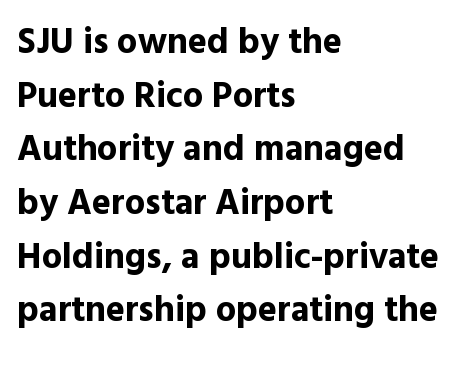
The image shows 36 px bold sans-serif type, upright; set left-aligned, normal line spacing (1.49x), normal letter spacing, not underlined; a medium x-height.
